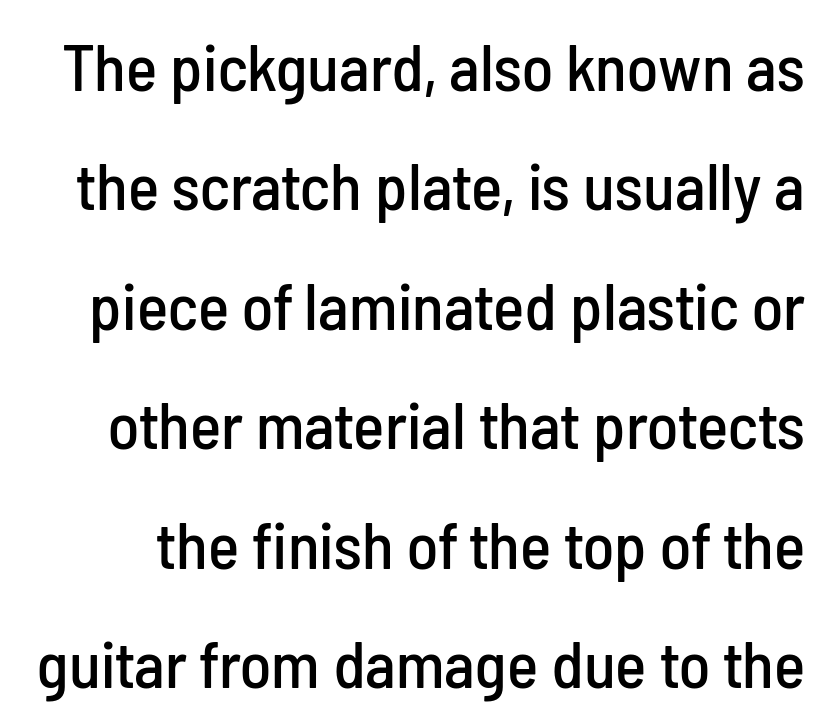
The image shows 66 px condensed sans-serif type, upright; set line spacing 1.81x, normal letter spacing, not underlined; low stroke contrast and a medium x-height.
